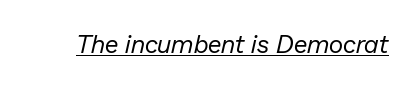
Q: Is the text bold? A: No.
Q: Is the text italic (slanted)? A: Yes, it leans right by about 13 degrees.
Q: Is the text underlined? A: Yes.
Q: Is the spacing between letters normal or unusually wide? A: Normal.
